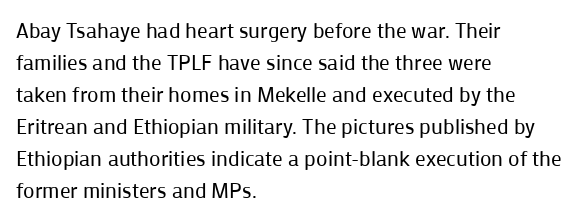
Vertical strokes here are truly vertical. The paragraph has a hard left edge and a soft right edge. The rendering uses a moderate line-height, typical for paragraphs. The cut favours lightness, reaching ordinary text weight at its darkest.
